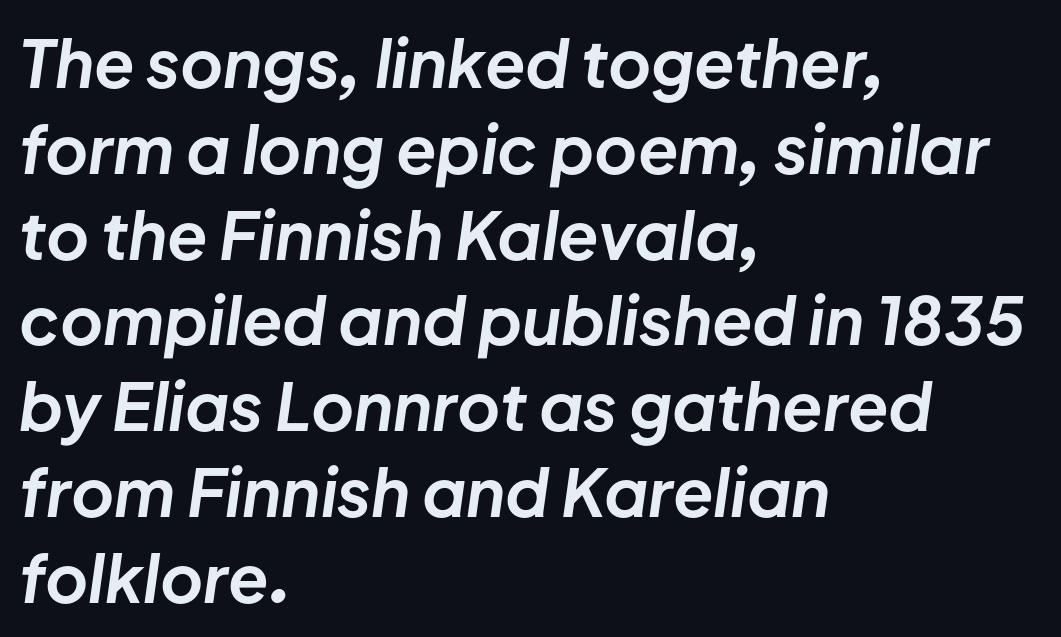
This sample has the flowing, uneven cadence of proportional lettering. In terms of weight, the rendering is a true, heavy bold. Line starts are locked; line ends wander. Decoration check: the copy has no underline. There is no visible air inserted between adjacent glyphs. Notice how descenders clear the ascenders below comfortably — that's standard leading.
